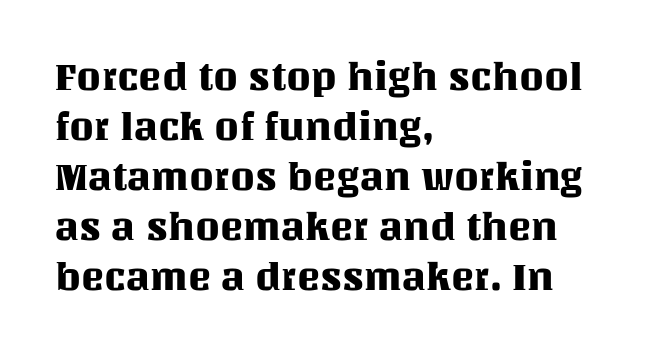
The image shows 39 px text type, upright; set left-aligned, normal line spacing (1.28x), normal letter spacing, not underlined; medium stroke contrast and a large x-height.
